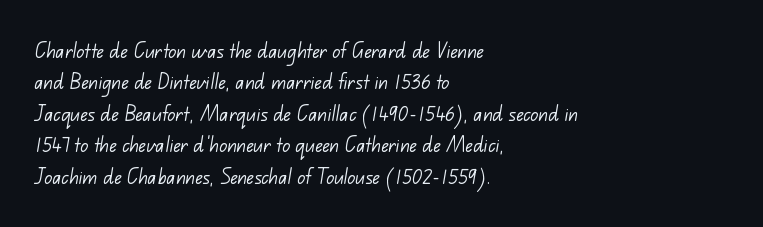
{"bold": "no", "underline": "no", "align": "left", "line_spacing": "normal", "line_spacing_ratio": 1.31, "letter_spacing": "normal", "letter_spacing_em": 0.0, "glyph_px": 24}
